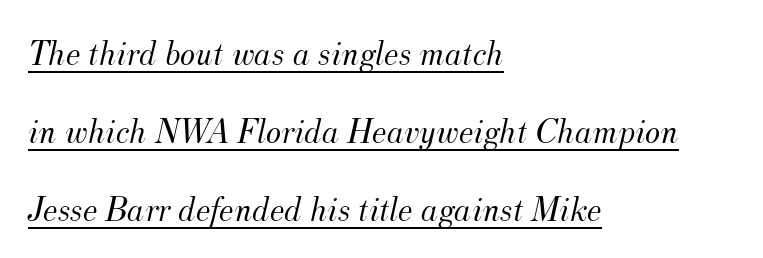
Each line of the rendering has a horizontal stroke beneath the glyphs. The font's italic variant was chosen for this text. The strokes are not fattened; the text isn't bold. Type style note: has serifs. Which margin do the lines hug? The left one — the right edge is uneven. Leading: increased.
